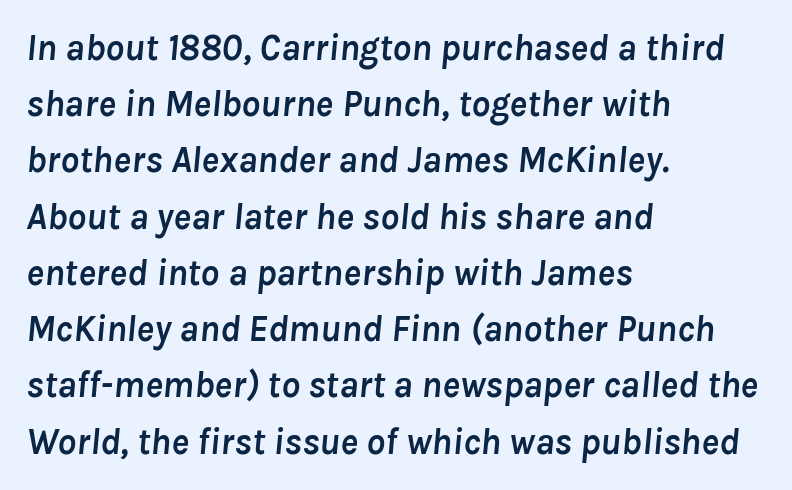
{"italic": "yes", "lean": "right", "slant_degrees": 8, "bold": "yes", "weight": "semibold", "width": "normal", "stroke_contrast": "low", "x_height": "medium", "monospaced": "no", "underline": "no", "align": "left", "line_spacing": "normal", "line_spacing_ratio": 1.52, "letter_spacing": "normal", "letter_spacing_em": 0.0, "glyph_px": 37}
